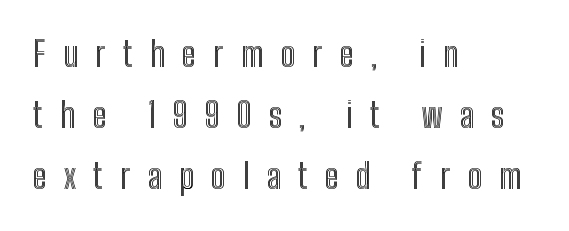
When letters stand straight like this, we call the style roman or upright. The lines in this sample share a left origin and differ only in where they stop. The rendering uses natural spacing where letterforms have individual widths. The space directly below the letters is spotless. This sample uses expanded letter spacing, leaving extra air between glyphs.
